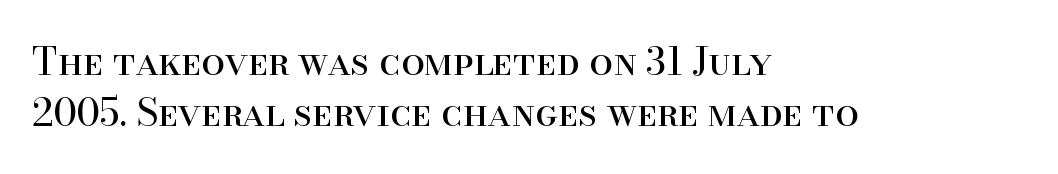
The image shows 38 px regular-weight serif type, upright; set left-aligned, normal line spacing (1.34x), normal letter spacing, not underlined; high stroke contrast and a small x-height.
